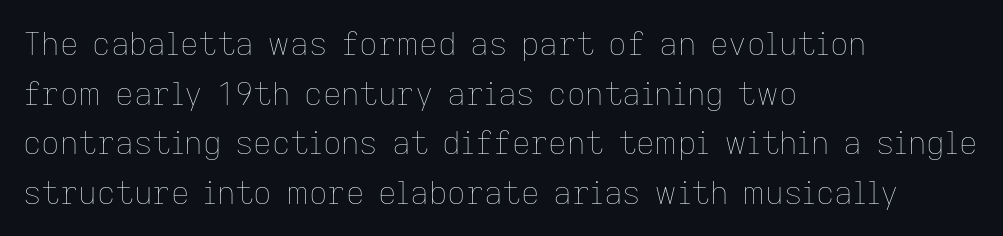
The image shows 32 px thin type, upright; set left-aligned, normal line spacing (1.55x), normal letter spacing, not underlined; low stroke contrast and a medium x-height.
